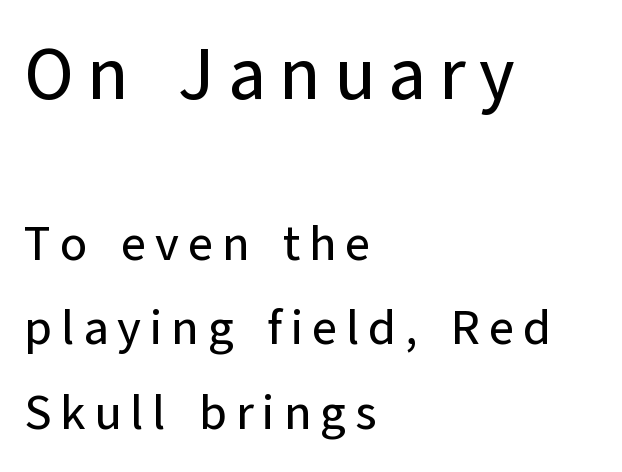
Is this a fixed-width face? No — the glyphs have proportional, varying widths. Note: no serifs on the glyphs. When letters stand straight like this, we call the style roman or upright. The letters in the upper block stand taller than those in the block below. The lines are quadded left.
